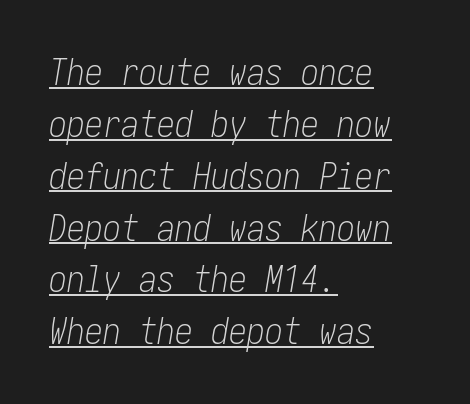
The image shows 36 px light, condensed type, italic (leaning right); set left-aligned, normal line spacing (1.44x), normal letter spacing, underlined; low stroke contrast and a medium x-height.
